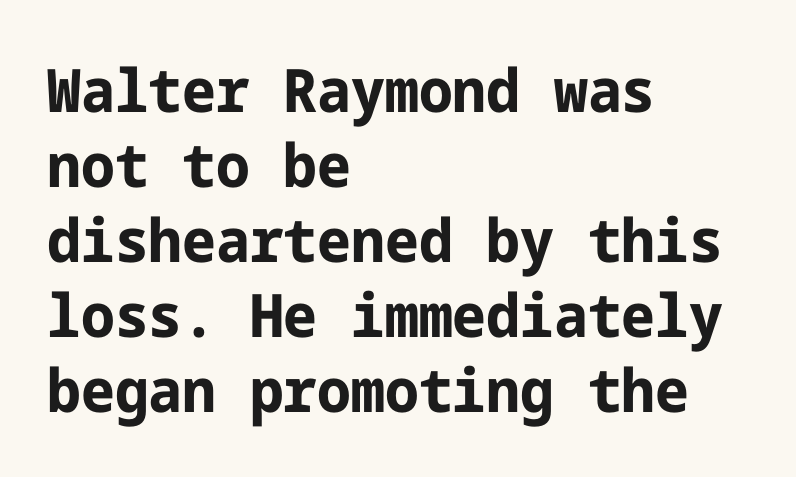
{"serif": "no", "italic": "no", "bold": "yes", "weight": "bold", "width": "normal", "stroke_contrast": "low", "x_height": "medium", "underline": "no", "align": "left", "line_spacing": "normal", "line_spacing_ratio": 1.25, "letter_spacing": "normal", "letter_spacing_em": 0.0, "glyph_px": 60}
